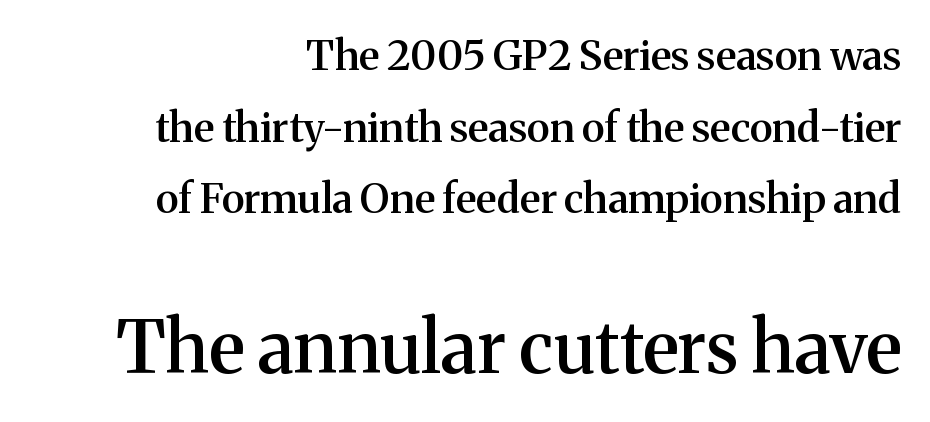
Q: Is the text bold? A: Semi-bold.
Q: Is the text italic (slanted)? A: No, it is upright.
Q: Is the typeface a serif or a sans-serif typeface? A: Serif.
Q: Is the text underlined? A: No.
Q: How is the paragraph aligned? A: Right-aligned.
Q: Is the spacing between letters normal or unusually wide? A: Normal.
Q: Which block of text is set in a larger size, the first (top) or the second (bottom)? A: The second (bottom) one.
Q: Width (condensed, normal, or wide)? A: Normal.
Q: Stroke contrast? A: Medium.
Q: x-height? A: Medium.
Q: Monospaced? A: No.
